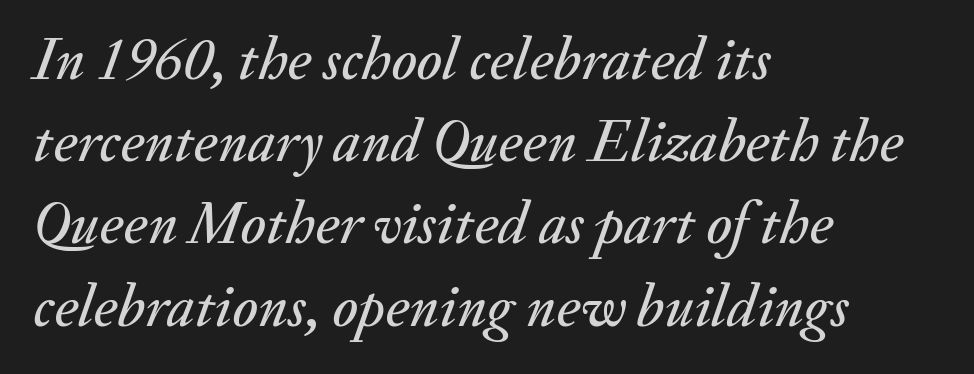
{"italic": "yes", "lean": "right", "slant_degrees": 20, "width": "normal", "stroke_contrast": "medium", "x_height": "small", "monospaced": "no", "underline": "no", "align": "left", "line_spacing": "normal", "line_spacing_ratio": 1.37, "letter_spacing": "normal", "letter_spacing_em": 0.0, "glyph_px": 60}
